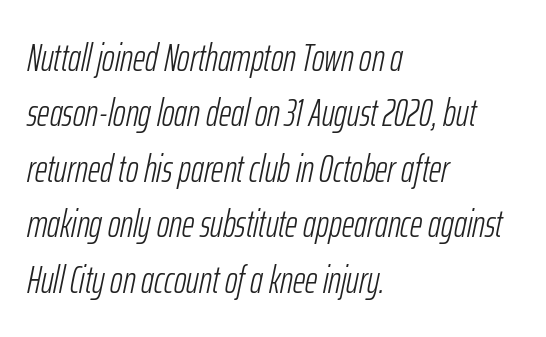
{"italic": "yes", "lean": "right", "slant_degrees": 12, "bold": "no", "weight": "light", "width": "condensed", "stroke_contrast": "low", "x_height": "medium", "monospaced": "no", "underline": "no", "align": "left", "line_spacing": "normal", "line_spacing_ratio": 1.46, "letter_spacing": "normal", "letter_spacing_em": 0.0, "glyph_px": 38}
